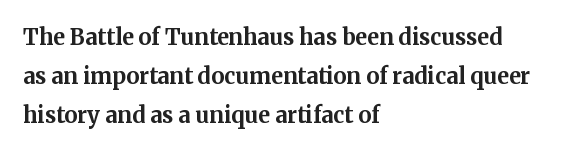
Leftover space on each line is placed entirely after the last word. Vertical strokes here are truly vertical. Thick stems and heavy bowls — unmistakably bold. There is no visible air inserted between adjacent glyphs. Descenders are the only things crossing below the line.
